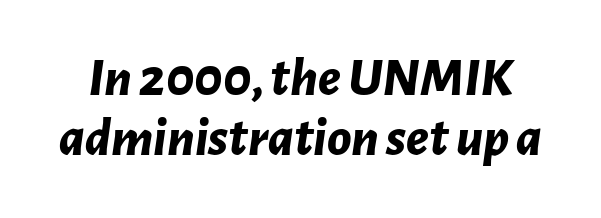
{"italic": "yes", "lean": "right", "slant_degrees": 7, "bold": "yes", "weight": "bold", "width": "normal", "stroke_contrast": "low", "x_height": "medium", "monospaced": "no", "underline": "no", "line_spacing": "tight", "line_spacing_ratio": 1.1, "letter_spacing": "normal", "letter_spacing_em": 0.0, "glyph_px": 55}
